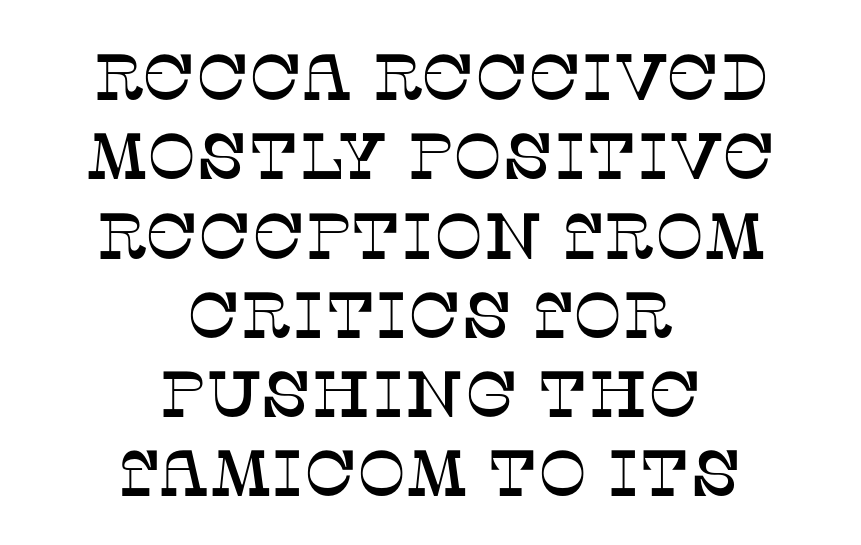
Beneath every word, the page is bare. The rendering positions every line midway between the sides. The letterforms sit shoulder to shoulder at normal distance. Every stem runs plumb, perpendicular to the baseline. Note: serifs present on the glyphs. Note the varied advance widths — an 'i' is clearly narrower than an 'm'.
